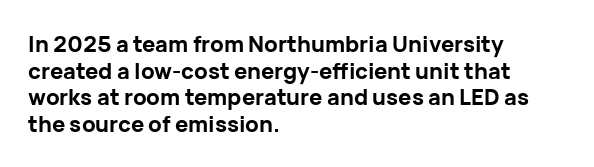
Which margin do the lines hug? The left one — the right edge is uneven. Weight check: bold — yes, fully. Tracking here is standard; glyphs follow each other at the usual distance. Unlike italic type, these characters show no tilt at all. Just letters on the line, the space beneath them empty.
